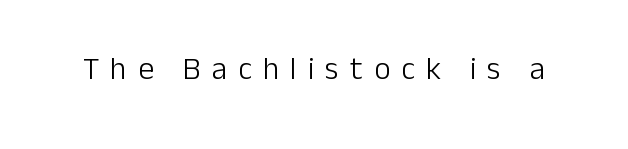
Caption: expanded tracking, letters set apart. Anything drawn beneath the words? Only blank space. Does the type have serifs? No, each stem ends abruptly. Nope, not italic — everything's standing straight. Each letter keeps its own natural width here, so spacing adapts to shape. Stem width sits at or under what a default text font uses.
